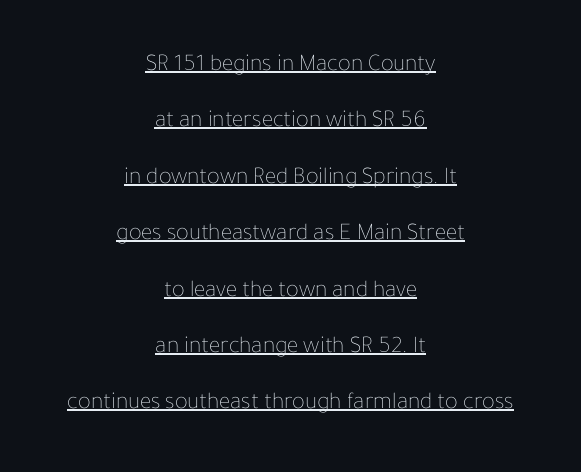
{"italic": "no", "bold": "no", "underline": "yes", "align": "center", "line_spacing": "loose", "line_spacing_ratio": 2.35, "letter_spacing": "normal", "letter_spacing_em": 0.0, "glyph_px": 24}
